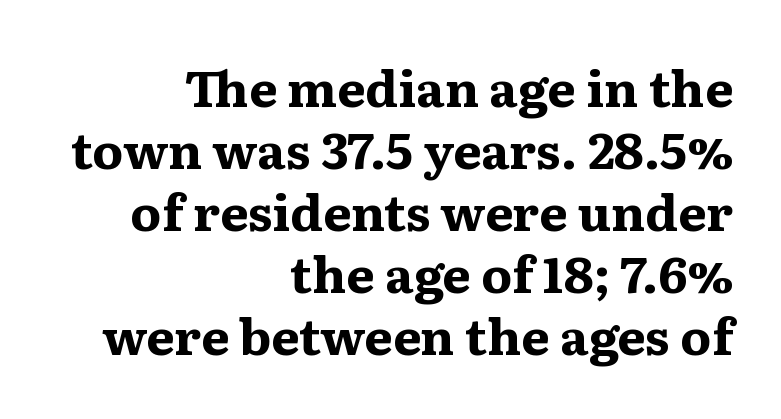
Q: Is the text bold? A: Yes.
Q: Is the text italic (slanted)? A: No, it is upright.
Q: Is the typeface a serif or a sans-serif typeface? A: Serif.
Q: Is the text underlined? A: No.
Q: How is the paragraph aligned? A: Right-aligned.
Q: Is the spacing between letters normal or unusually wide? A: Normal.
Q: Width (condensed, normal, or wide)? A: Wide.
Q: Stroke contrast? A: Medium.
Q: x-height? A: Medium.
Q: Monospaced? A: No.
